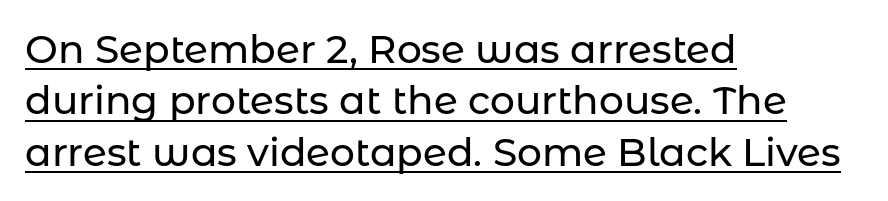
Q: Is the text italic (slanted)? A: No, it is upright.
Q: Is the typeface a serif or a sans-serif typeface? A: Sans-serif.
Q: Is the text underlined? A: Yes.
Q: How is the paragraph aligned? A: Left-aligned.
Q: Is the spacing between letters normal or unusually wide? A: Normal.
Q: Is the spacing between lines tight, normal or loose? A: Normal.
Q: Width (condensed, normal, or wide)? A: Normal.
Q: Stroke contrast? A: Low.
Q: x-height? A: Medium.
Q: Monospaced? A: No.
